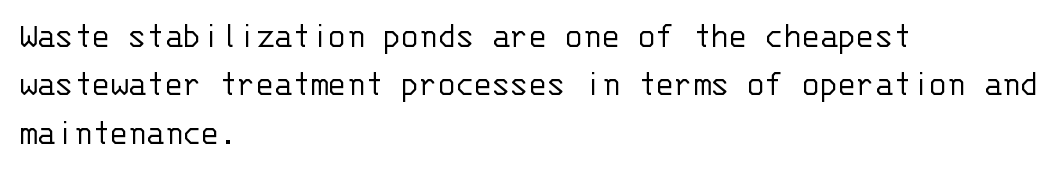
The image shows 37 px light sans-serif type, upright, monospaced; set left-aligned, normal line spacing (1.31x), normal letter spacing, not underlined; low stroke contrast and a large x-height.
